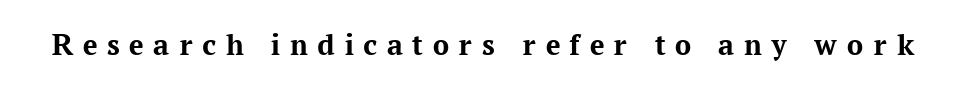
The image shows 32 px bold serif type, upright; set unusually wide letter spacing (+0.3 em), not underlined; medium stroke contrast and a medium x-height.
